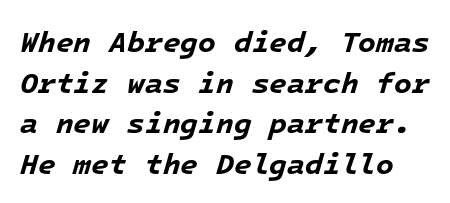
The image shows 29 px bold type, italic (leaning right), monospaced; set normal line spacing (1.4x), normal letter spacing, not underlined; low stroke contrast and a medium x-height.
